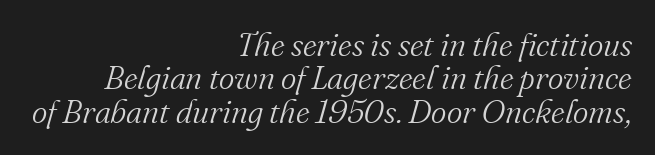
Unlike a clean sans, this face finishes its strokes with serifs. Vertical stems look standard width or narrower in stroke. Character widths vary here, with narrow letters taking less room than wide ones. In CSS terms this would be text-align: right. Is the letter spacing exaggerated? No — it looks like the ordinary default.
